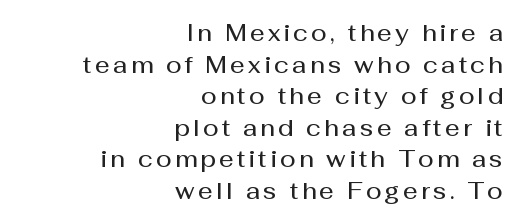
A student would call this right alignment; a typographer would say flush right, rag left. Descenders are the only things crossing below the line. Baseline-to-baseline distance is the conventional proportion of letter height. Every stem runs plumb, perpendicular to the baseline.
